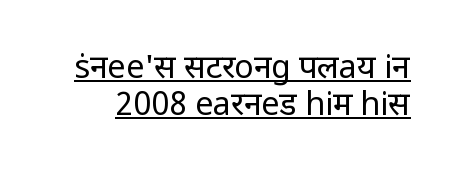
Vertical stems look standard width or narrower in stroke. This is sans-serif lettering, the kind often seen on screens and signage. You can see a thin bar hugging the bottom of the glyphs. A typesetter would mark this as roman, not italic.
